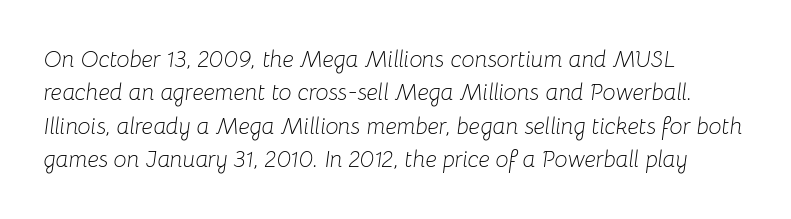
{"italic": "yes", "lean": "right", "slant_degrees": 8, "bold": "no", "underline": "no", "align": "left", "line_spacing": "normal", "line_spacing_ratio": 1.45, "letter_spacing": "normal", "letter_spacing_em": 0.0, "glyph_px": 23}
